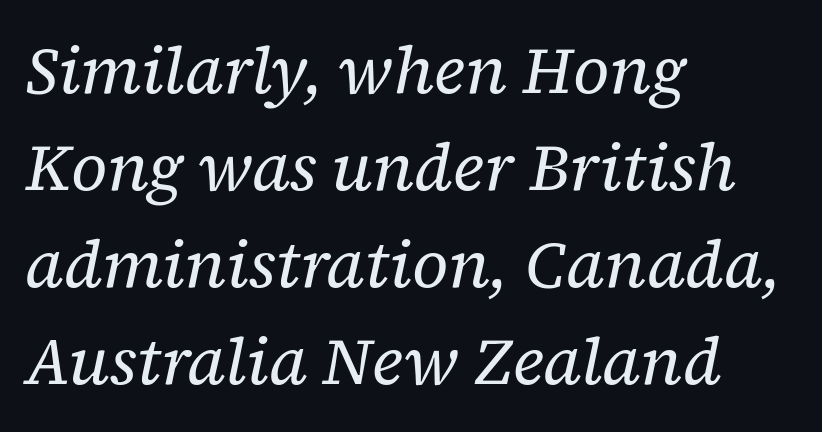
Rows of type keep a routine distance in the vertical direction. Old-style or modern, the face here clearly has serifs. The face looks like a standard text weight, possibly lighter. Check under the words: just untouched page. Each line starts at the same left margin while the right side varies.
